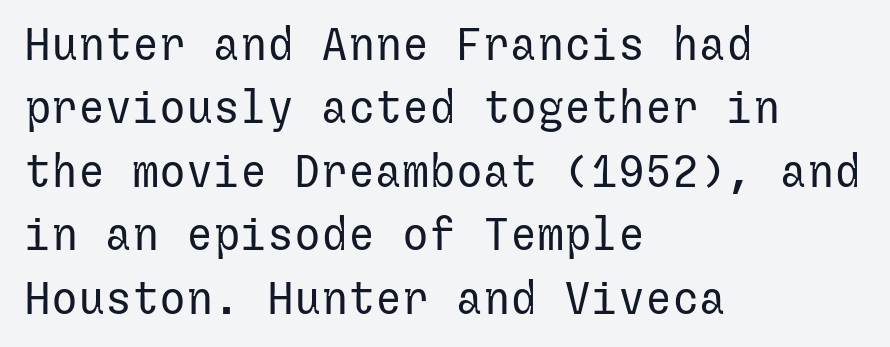
{"serif": "no", "italic": "no", "bold": "no", "weight": "regular", "width": "normal", "stroke_contrast": "low", "x_height": "medium", "underline": "no", "align": "left", "line_spacing": "normal", "line_spacing_ratio": 1.41, "letter_spacing": "normal", "letter_spacing_em": 0.0, "glyph_px": 45}
